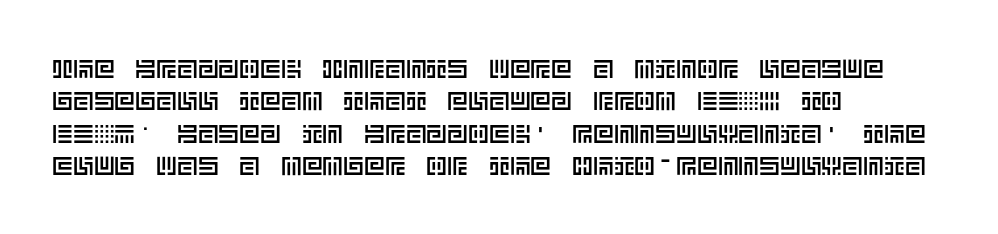
The image shows 26 px text type, upright; set left-aligned, normal line spacing (1.25x), normal letter spacing, not underlined.
